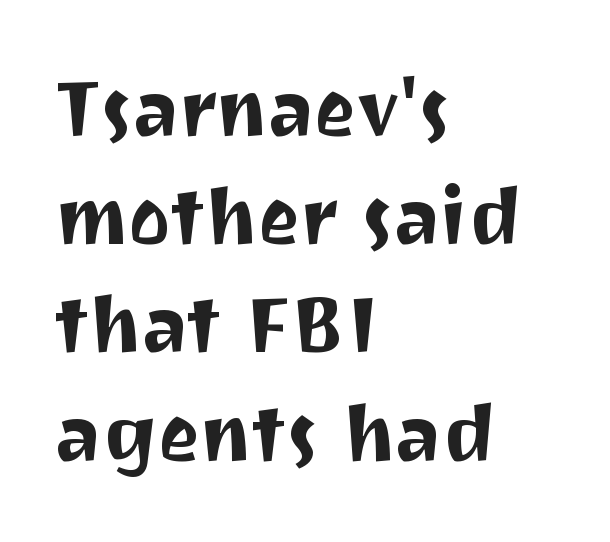
If you drew a ruler down the left edge, every line would touch it. The glyphs in this specimen are sans serif. Reading down the column, the eye jumps a familiar distance to each next line. Beneath every word, the page is bare. In terms of posture, this sample is upright.
